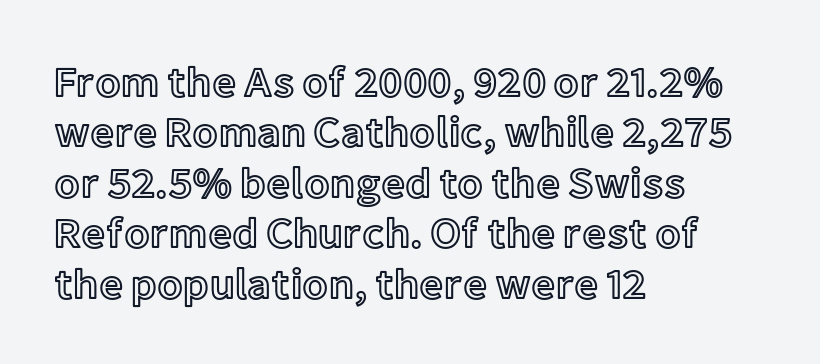
The image shows 42 px text type, upright; set left-aligned, line spacing 1.2x, normal letter spacing, not underlined; a medium x-height.
